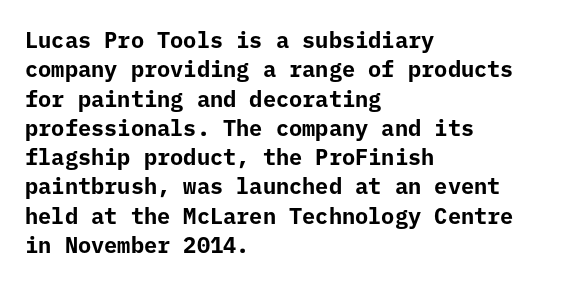
Q: Is the text bold? A: Yes.
Q: Is the text italic (slanted)? A: No, it is upright.
Q: Is the text underlined? A: No.
Q: How is the paragraph aligned? A: Left-aligned.
Q: Is the spacing between letters normal or unusually wide? A: Normal.
Q: Is the spacing between lines tight, normal or loose? A: Normal.
